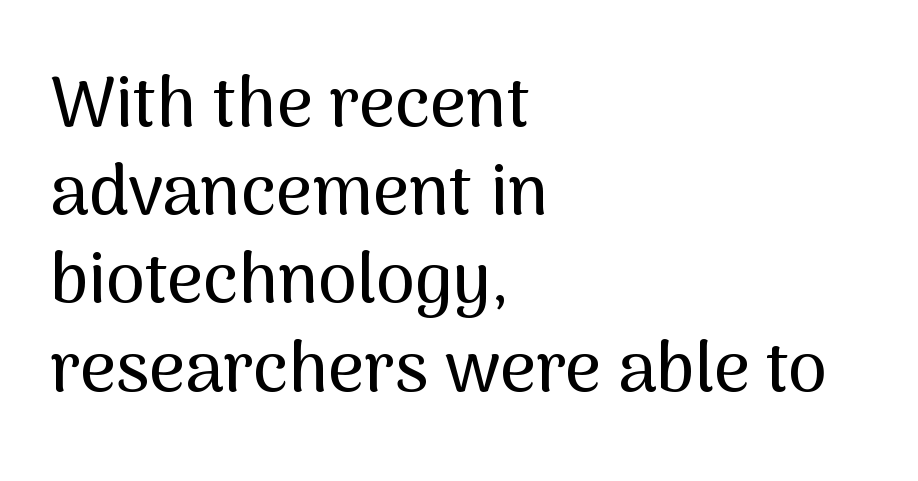
Q: Is the text italic (slanted)? A: No, it is upright.
Q: Is the typeface a serif or a sans-serif typeface? A: Sans-serif.
Q: Is the text underlined? A: No.
Q: How is the paragraph aligned? A: Left-aligned.
Q: Is the spacing between letters normal or unusually wide? A: Normal.
Q: Is the spacing between lines tight, normal or loose? A: Normal.
Q: Width (condensed, normal, or wide)? A: Normal.
Q: Stroke contrast? A: Medium.
Q: x-height? A: Medium.
Q: Monospaced? A: No.
